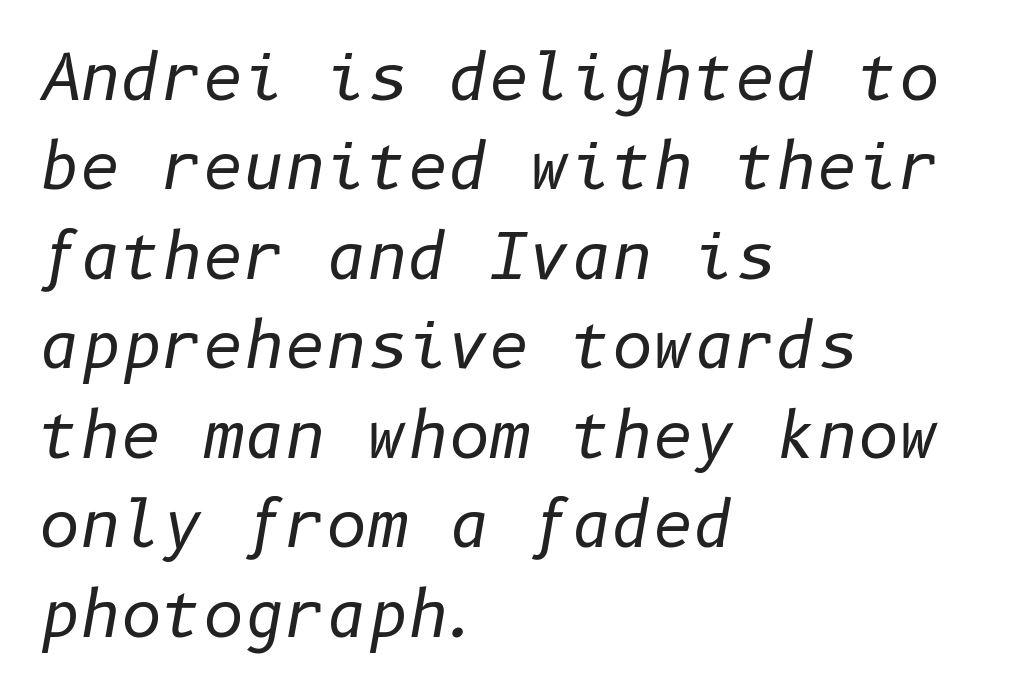
The image shows 63 px regular-weight type, italic (leaning right); set left-aligned, normal line spacing (1.42x), normal letter spacing, not underlined; low stroke contrast and a medium x-height.
